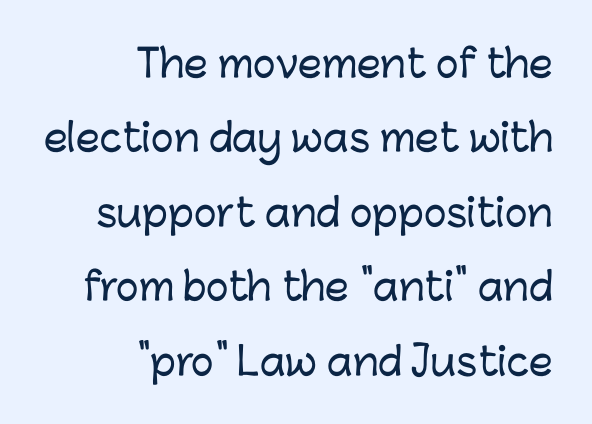
Q: Is the text italic (slanted)? A: No, it is upright.
Q: Is the typeface a serif or a sans-serif typeface? A: Sans-serif.
Q: Is the text underlined? A: No.
Q: How is the paragraph aligned? A: Right-aligned.
Q: Is the spacing between letters normal or unusually wide? A: Normal.
Q: Is the spacing between lines tight, normal or loose? A: Loose.
Q: Width (condensed, normal, or wide)? A: Normal.
Q: Stroke contrast? A: Low.
Q: x-height? A: Medium.
Q: Monospaced? A: No.
